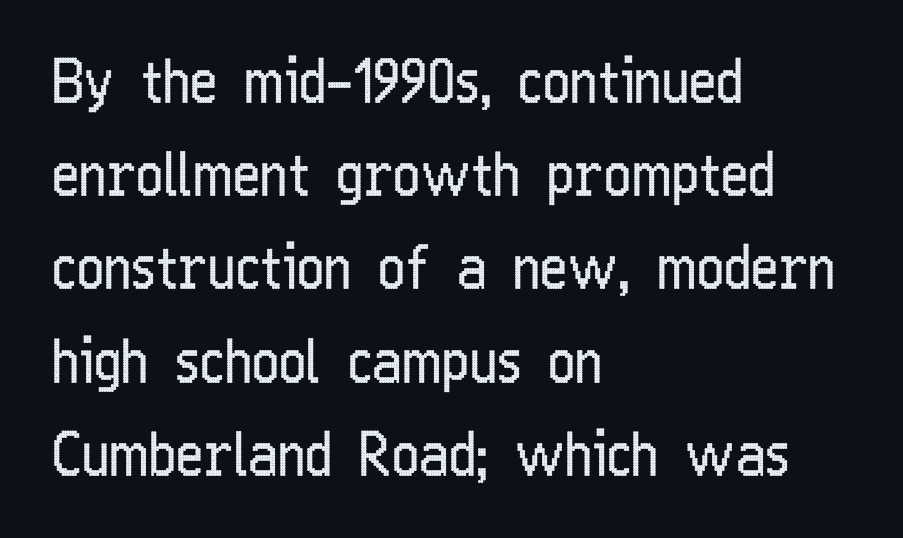
The image shows 59 px regular-weight, condensed sans-serif type, upright; set left-aligned, normal line spacing (1.58x), normal letter spacing, not underlined; low stroke contrast and a medium x-height.
